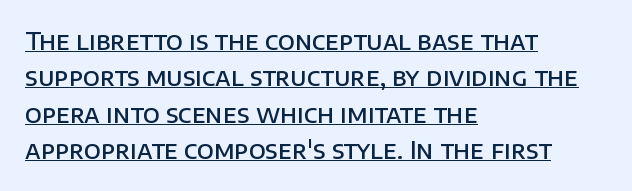
Look at the tracking — it's just the regular setting, nothing added. Casual observation: everything's shoved over to the left. The words here are underlined. Style check: upright. Every letter is mildly thick-stroked: semibold rather than bold.
